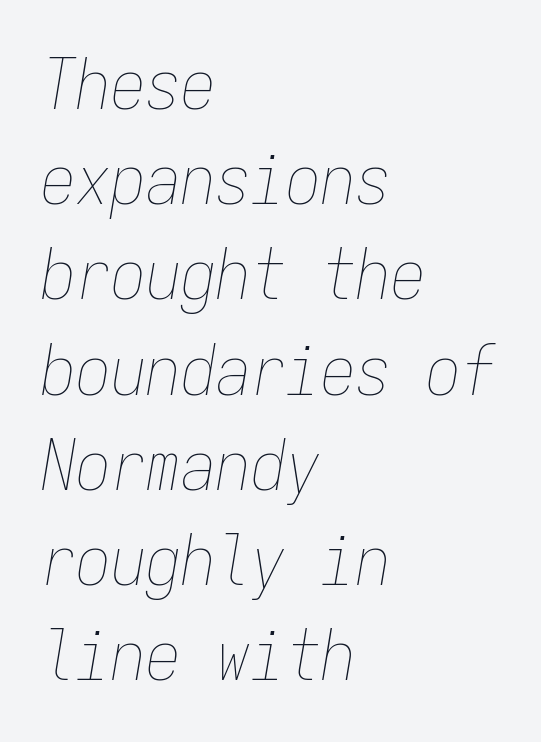
Q: Is the text bold? A: No.
Q: Is the text italic (slanted)? A: Yes, it leans right by about 9 degrees.
Q: Is the text underlined? A: No.
Q: How is the paragraph aligned? A: Left-aligned.
Q: Is the spacing between letters normal or unusually wide? A: Normal.
Q: Is the spacing between lines tight, normal or loose? A: Normal.
Q: Width (condensed, normal, or wide)? A: Condensed.
Q: Stroke contrast? A: Low.
Q: x-height? A: Medium.
Q: Monospaced? A: Yes.
